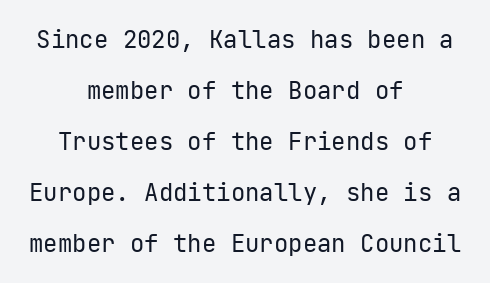
Q: Is the text bold? A: No.
Q: Is the text italic (slanted)? A: No, it is upright.
Q: Is the text underlined? A: No.
Q: How is the paragraph aligned? A: Centered.
Q: Is the spacing between letters normal or unusually wide? A: Normal.
Q: Is the spacing between lines tight, normal or loose? A: Loose.
